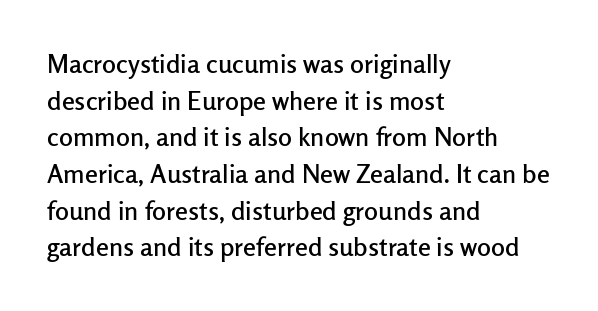
Q: Is the text italic (slanted)? A: No, it is upright.
Q: Is the text underlined? A: No.
Q: How is the paragraph aligned? A: Left-aligned.
Q: Is the spacing between letters normal or unusually wide? A: Normal.
Q: Is the spacing between lines tight, normal or loose? A: Normal.
